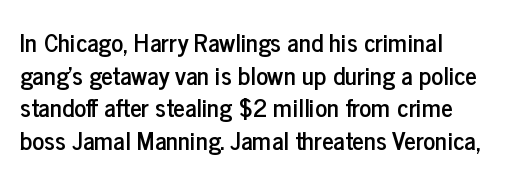
{"italic": "no", "underline": "no", "line_spacing": "normal", "line_spacing_ratio": 1.31, "letter_spacing": "normal", "letter_spacing_em": 0.0, "glyph_px": 25}
